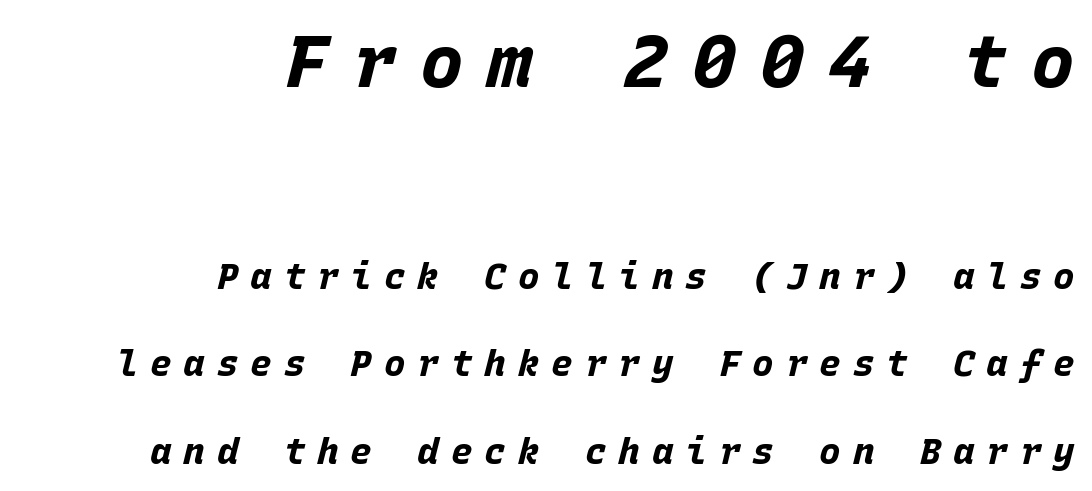
The ragged edge is on the left, which tells us the setting is flush right. A typesetter would mark this as italic. What weight is shown? A full bold with thick strokes. Loose tracking; the words dissolve into strings of separated letters. The upper block of text is set noticeably larger than the block beneath it.
